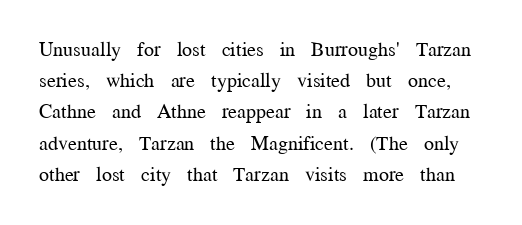
A typesetter would mark this as roman, not italic. Any mark beneath the type? The region is blank. The block of text has a typical density, with ordinary space between rows. Nothing heavy about these letters — not bold at all.
